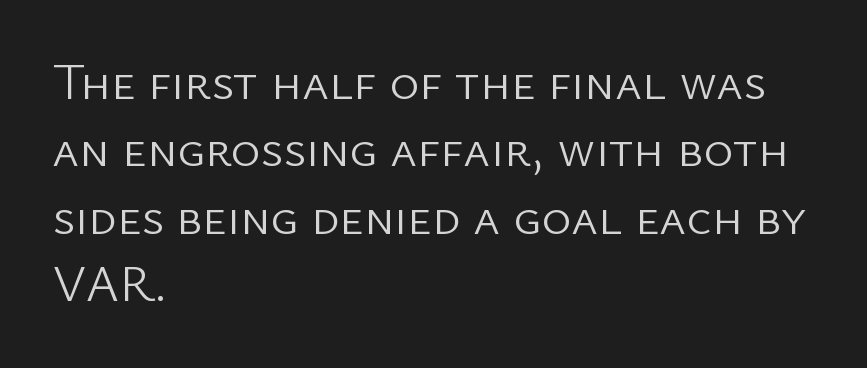
The rendering uses natural spacing where letterforms have individual widths. Decoration check: the copy has no underline. Every stem runs plumb, perpendicular to the baseline. In terms of letterspacing, this is plain default setting. Regarding serifs, this sample does without them. Honestly, the row spacing looks completely unremarkable.
